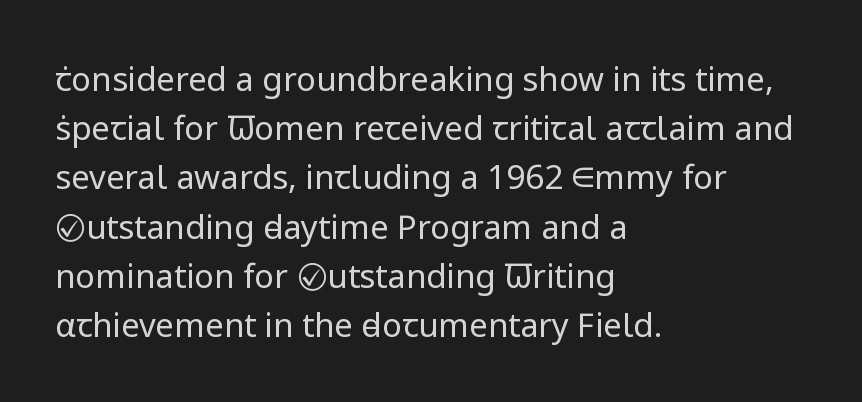
The image shows 33 px regular-weight sans-serif type, upright; set left-aligned, normal line spacing (1.49x), normal letter spacing, not underlined; low stroke contrast and a medium x-height.
